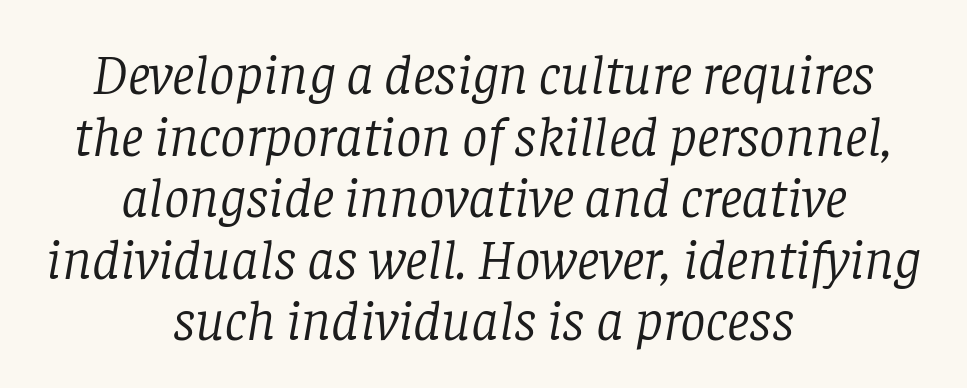
Q: Is the text bold? A: No.
Q: Is the text italic (slanted)? A: Yes, it leans right by about 8 degrees.
Q: Is the typeface a serif or a sans-serif typeface? A: Serif.
Q: Is the text underlined? A: No.
Q: How is the paragraph aligned? A: Centered.
Q: Is the spacing between letters normal or unusually wide? A: Normal.
Q: Is the spacing between lines tight, normal or loose? A: Tight.
Q: Width (condensed, normal, or wide)? A: Normal.
Q: Stroke contrast? A: Low.
Q: x-height? A: Large.
Q: Monospaced? A: No.
